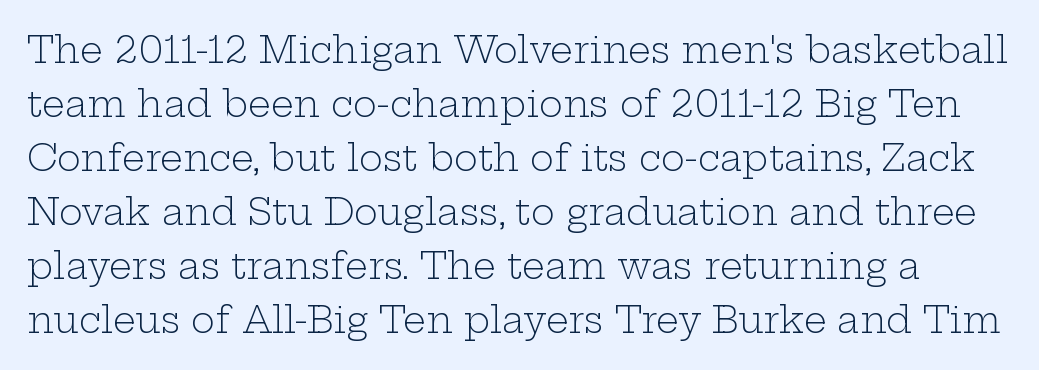
Q: Is the text bold? A: No.
Q: Is the text italic (slanted)? A: No, it is upright.
Q: Is the typeface a serif or a sans-serif typeface? A: Serif.
Q: Is the text underlined? A: No.
Q: Is the spacing between letters normal or unusually wide? A: Normal.
Q: Is the spacing between lines tight, normal or loose? A: Normal.
Q: Width (condensed, normal, or wide)? A: Wide.
Q: Stroke contrast? A: Low.
Q: x-height? A: Medium.
Q: Monospaced? A: No.
